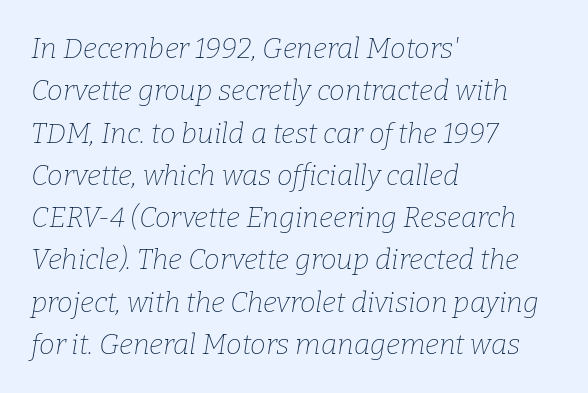
{"serif": "yes", "italic": "yes", "lean": "right", "slant_degrees": 9, "bold": "no", "weight": "thin", "width": "normal", "stroke_contrast": "low", "x_height": "medium", "monospaced": "no", "underline": "no", "align": "left", "line_spacing": "normal", "line_spacing_ratio": 1.51, "letter_spacing": "normal", "letter_spacing_em": 0.0, "glyph_px": 28}
